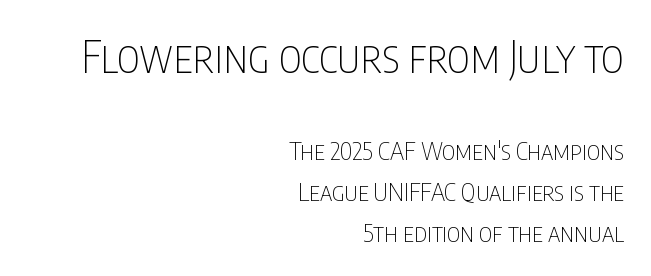
{"serif": "no", "italic": "no", "bold": "no", "weight": "thin", "width": "condensed", "stroke_contrast": "low", "x_height": "large", "monospaced": "no", "underline": "no", "align": "right", "line_spacing": "normal", "line_spacing_ratio": 1.64, "letter_spacing": "normal", "letter_spacing_em": 0.0, "larger_block": "first", "size_ratio": 1.76, "glyph_px": 44}
